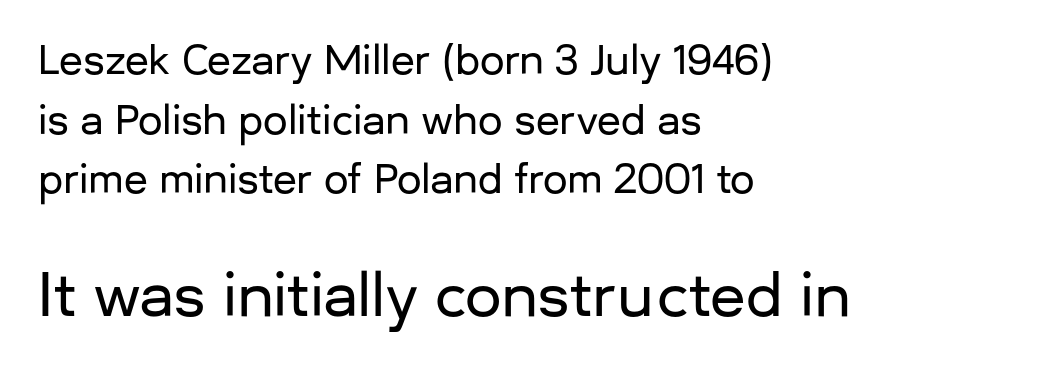
{"serif": "no", "italic": "no", "width": "normal", "stroke_contrast": "low", "x_height": "medium", "monospaced": "no", "underline": "no", "align": "left", "line_spacing": "normal", "line_spacing_ratio": 1.53, "letter_spacing": "normal", "letter_spacing_em": 0.0, "larger_block": "second", "size_ratio": 1.49, "glyph_px": 58}
